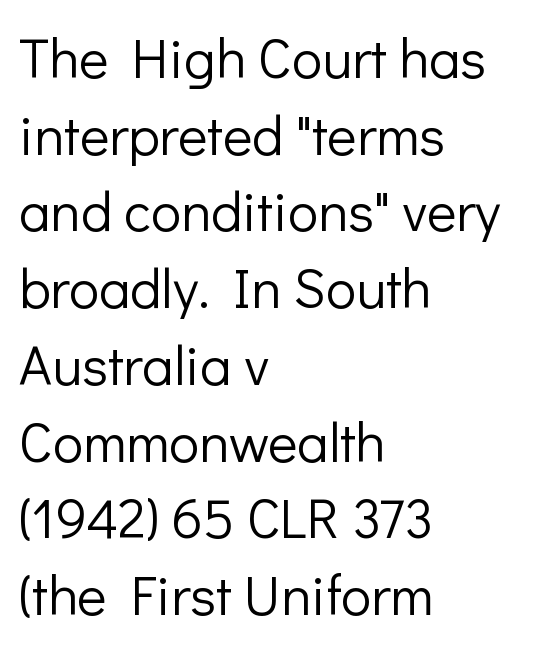
The image shows 56 px light sans-serif type, upright; set left-aligned, normal line spacing (1.37x), normal letter spacing, not underlined; low stroke contrast and a medium x-height.
